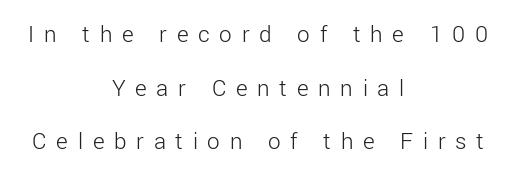
Do the letters lean? They stand straight. The compositor balanced each line on the midline. There is plenty of visible air inserted between adjacent glyphs. Quick note: interline space is abundant.
